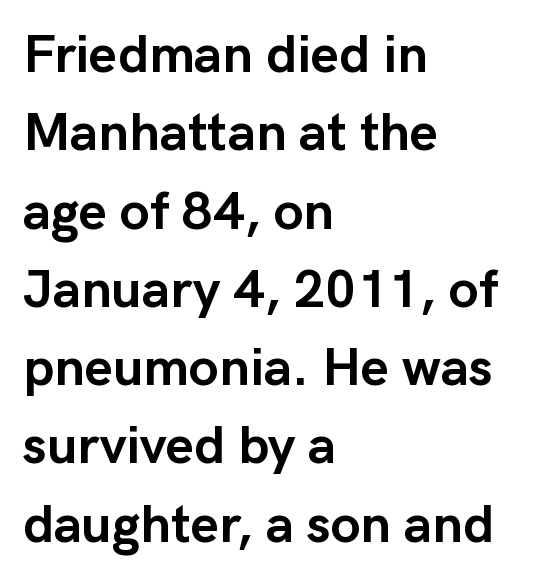
Q: Is the text bold? A: Yes.
Q: Is the text italic (slanted)? A: No, it is upright.
Q: Is the typeface a serif or a sans-serif typeface? A: Sans-serif.
Q: Is the text underlined? A: No.
Q: How is the paragraph aligned? A: Left-aligned.
Q: Is the spacing between letters normal or unusually wide? A: Normal.
Q: Is the spacing between lines tight, normal or loose? A: Normal.
Q: Width (condensed, normal, or wide)? A: Normal.
Q: Stroke contrast? A: Low.
Q: x-height? A: Medium.
Q: Monospaced? A: No.
